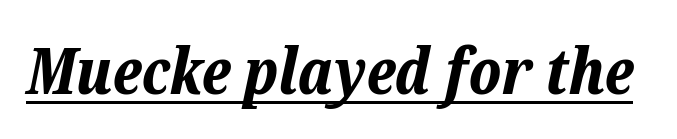
How heavy is the stroke? Heavy — this is a bold. The glyphs are accompanied by a horizontal stroke just below them. The letters advance in unequal steps, a hallmark of proportional type. The tracking reads as untouched default to a designer's eye.
